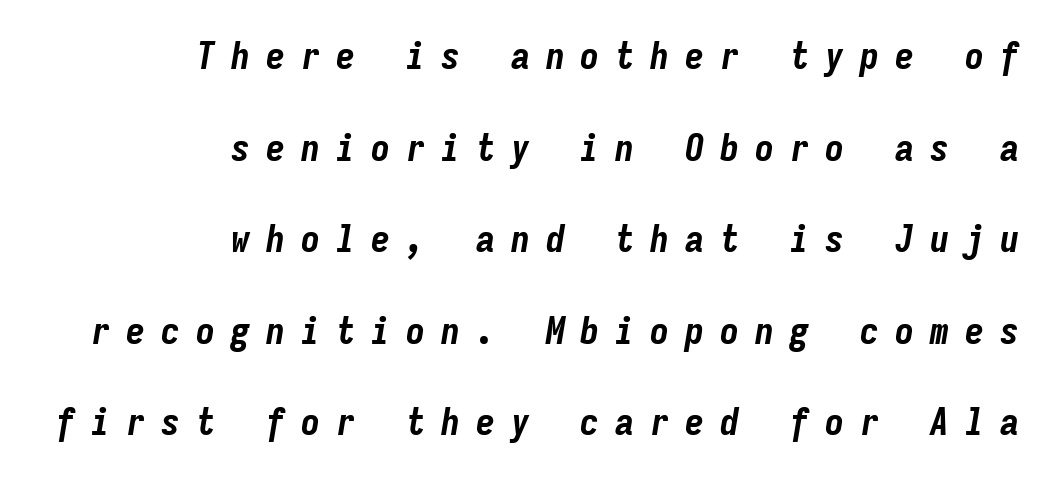
{"italic": "yes", "lean": "right", "slant_degrees": 9, "bold": "yes", "weight": "bold", "width": "condensed", "stroke_contrast": "low", "x_height": "medium", "monospaced": "yes", "underline": "no", "align": "right", "line_spacing": "loose", "line_spacing_ratio": 2.41, "letter_spacing": "wide", "letter_spacing_em": 0.42, "glyph_px": 38}
